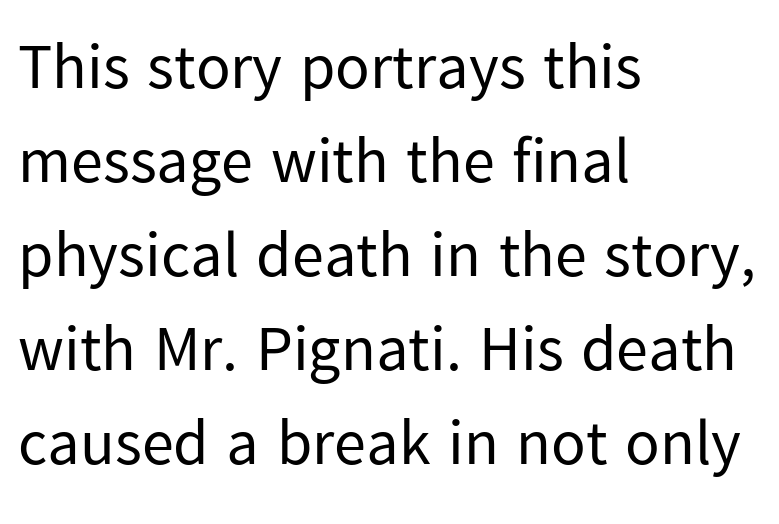
Honestly, the row spacing looks completely unremarkable. The passage shown is typeset with a sans-serif family. Ordinary non-slanted type is in use. The lines in this sample share a left origin and differ only in where they stop. Caption: face not bold, strokes unweighted. Rule under the text: the space is simply empty.
